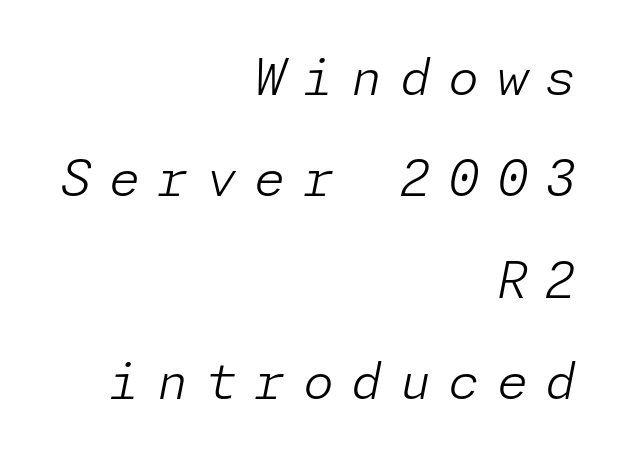
Q: Is the text bold? A: No.
Q: Is the text italic (slanted)? A: Yes, it leans right by about 11 degrees.
Q: Is the text underlined? A: No.
Q: How is the paragraph aligned? A: Right-aligned.
Q: Is the spacing between letters normal or unusually wide? A: Unusually wide.
Q: Is the spacing between lines tight, normal or loose? A: Loose.
Q: Width (condensed, normal, or wide)? A: Normal.
Q: Stroke contrast? A: Low.
Q: x-height? A: Medium.
